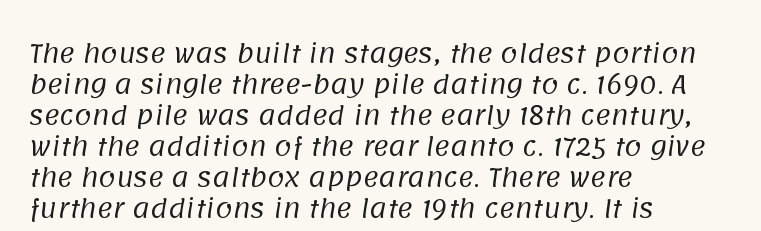
Q: Is the text bold? A: No.
Q: Is the text underlined? A: No.
Q: How is the paragraph aligned? A: Left-aligned.
Q: Is the spacing between letters normal or unusually wide? A: Normal.
Q: Is the spacing between lines tight, normal or loose? A: Normal.
